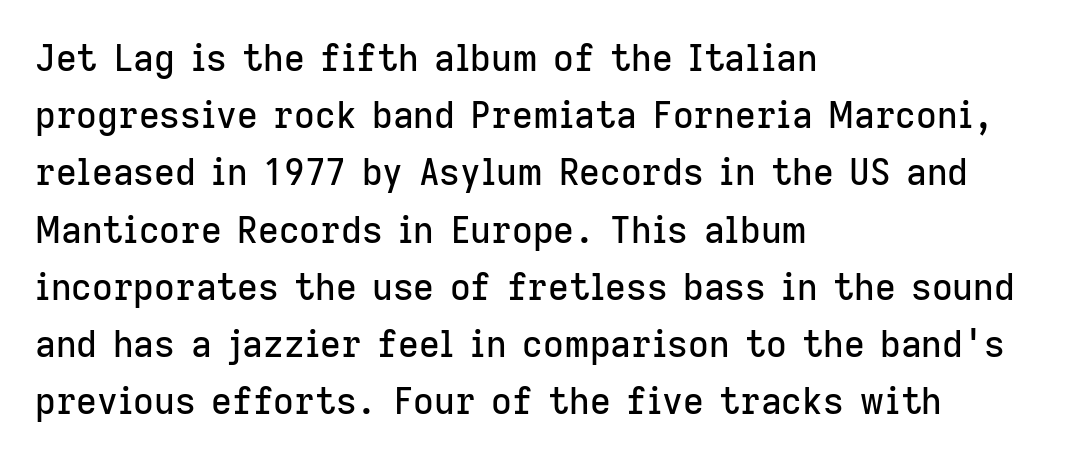
Proportional: the letters do not fall into vertical columns. Is there any slant? The stems are plumb. In terms of letterform style, serifs are entirely absent. Letters rest on an invisible, unmarked baseline. Observe the ordinary spacing: letters are neighbours, not strangers. Caption: multi-line text, flush left, ragged right.
